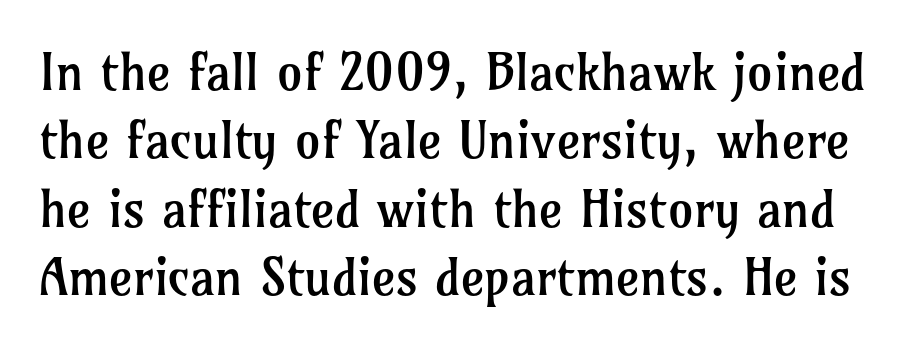
Q: Is the text bold? A: No.
Q: Is the text italic (slanted)? A: No, it is upright.
Q: Is the typeface a serif or a sans-serif typeface? A: Serif.
Q: Is the text underlined? A: No.
Q: Is the spacing between letters normal or unusually wide? A: Normal.
Q: Is the spacing between lines tight, normal or loose? A: Normal.
Q: Width (condensed, normal, or wide)? A: Normal.
Q: Stroke contrast? A: Low.
Q: x-height? A: Medium.
Q: Monospaced? A: No.
